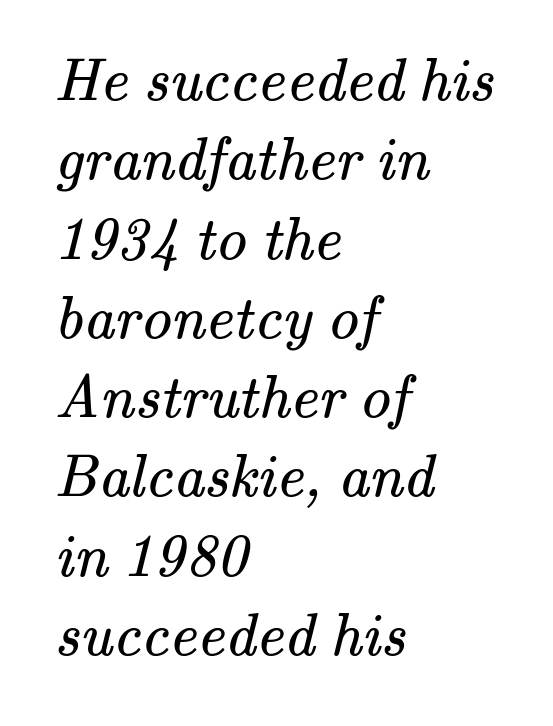
{"serif": "yes", "bold": "no", "weight": "regular", "width": "normal", "stroke_contrast": "medium", "x_height": "small", "monospaced": "no", "underline": "no", "align": "left", "line_spacing": "normal", "line_spacing_ratio": 1.3, "letter_spacing": "normal", "letter_spacing_em": 0.0, "glyph_px": 61}
